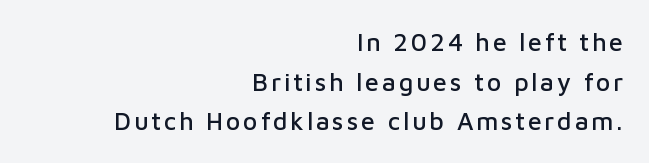
The image shows 25 px text type, upright; set right-aligned, normal line spacing (1.59x), not underlined.
